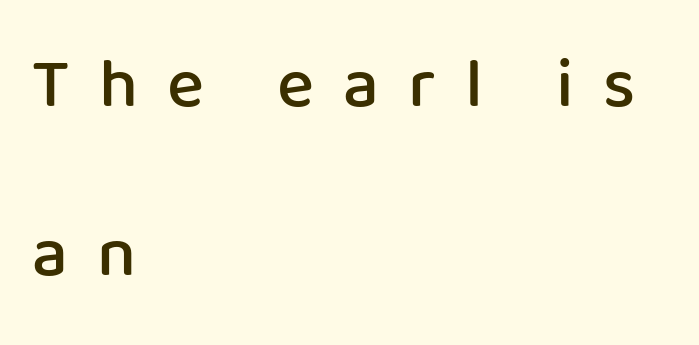
The image shows 70 px semibold sans-serif type, upright; set left-aligned, loose line spacing (2.42x), unusually wide letter spacing (+0.42 em), not underlined; low stroke contrast and a medium x-height.
